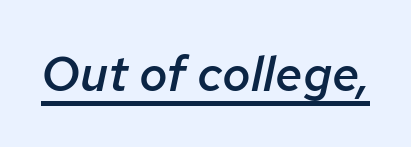
Q: Is the text bold? A: Semi-bold.
Q: Is the text italic (slanted)? A: Yes, it leans right by about 12 degrees.
Q: Is the text underlined? A: Yes.
Q: Is the spacing between letters normal or unusually wide? A: Normal.
Q: Width (condensed, normal, or wide)? A: Normal.
Q: Stroke contrast? A: Low.
Q: x-height? A: Medium.
Q: Monospaced? A: No.
